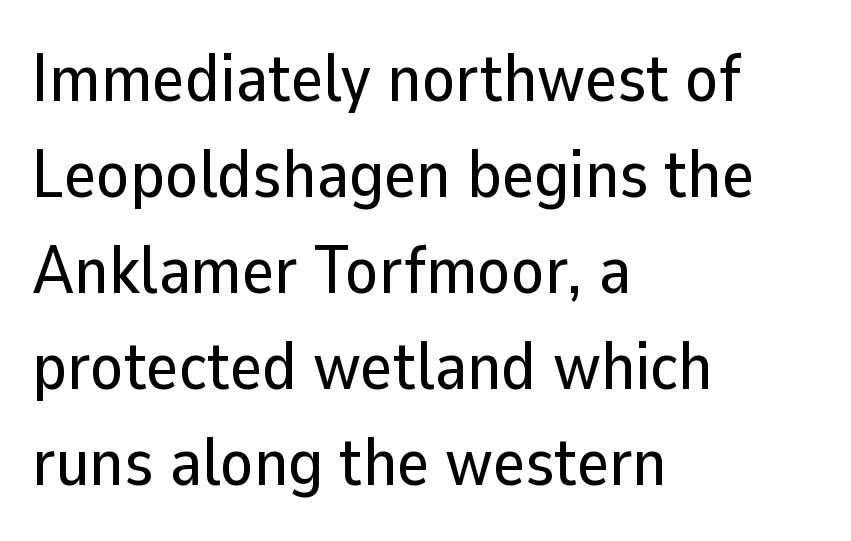
The image shows 68 px sans-serif type, upright; set left-aligned, normal line spacing (1.41x), normal letter spacing, not underlined; low stroke contrast and a medium x-height.
